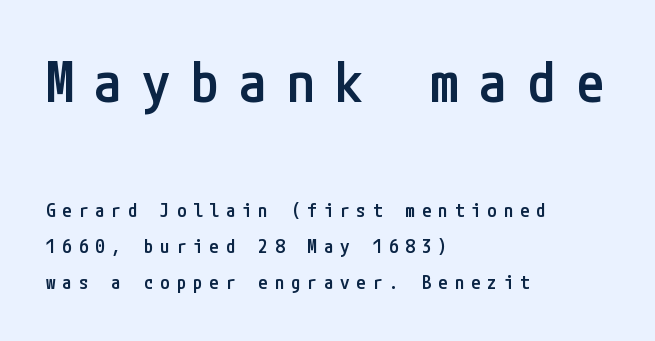
The image shows 56 px semibold, condensed sans-serif type, upright; set left-aligned, loose line spacing (1.91x), unusually wide letter spacing (+0.36 em), not underlined; the first (top) block is 2.95x larger; low stroke contrast and a medium x-height.
